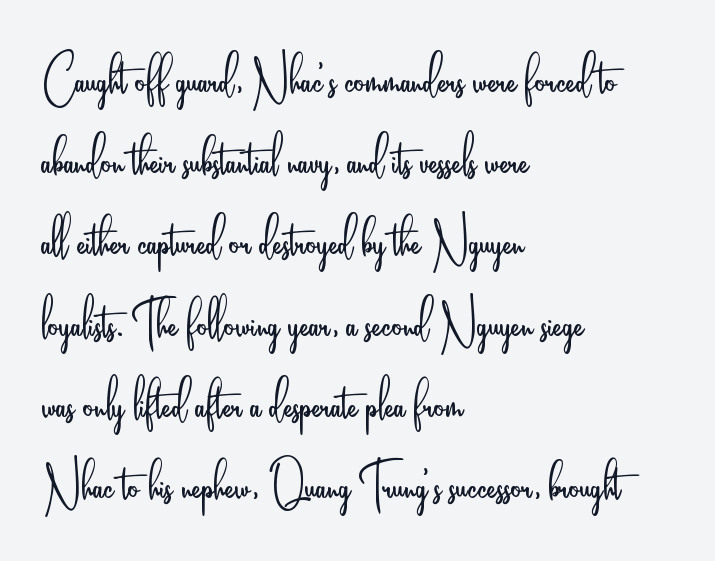
Each row of text sits above clean, open space. The font sits on the lighter half of the weight spectrum, regular included. Type style note: lacks serifs. This rendering leaves character spacing at its baseline value. The passage shown is typed in a proportional face where columns would drift.
